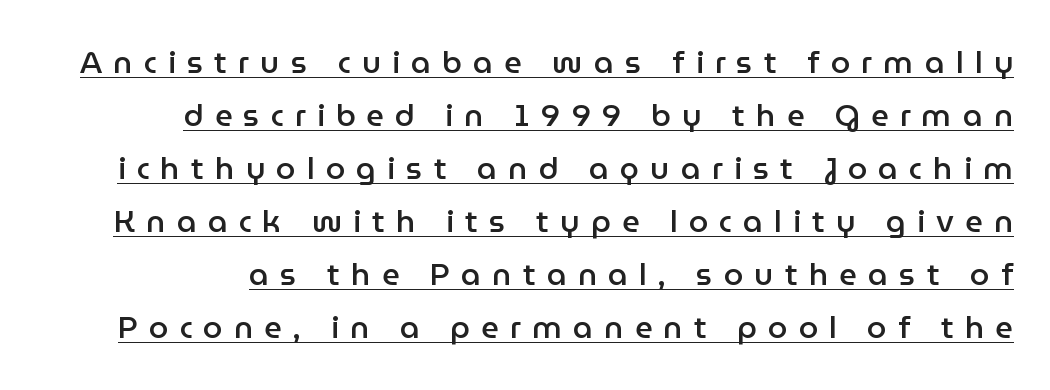
Q: Is the text bold? A: Semi-bold.
Q: Is the text italic (slanted)? A: No, it is upright.
Q: Is the typeface a serif or a sans-serif typeface? A: Sans-serif.
Q: Is the text underlined? A: Yes.
Q: How is the paragraph aligned? A: Right-aligned.
Q: Is the spacing between letters normal or unusually wide? A: Unusually wide.
Q: Width (condensed, normal, or wide)? A: Normal.
Q: Stroke contrast? A: Low.
Q: x-height? A: Medium.
Q: Monospaced? A: No.
